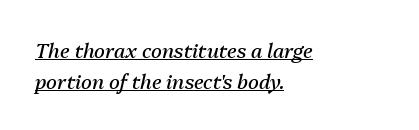
The image shows 20 px text type, italic (leaning right); set left-aligned, normal line spacing (1.55x), normal letter spacing, underlined.
